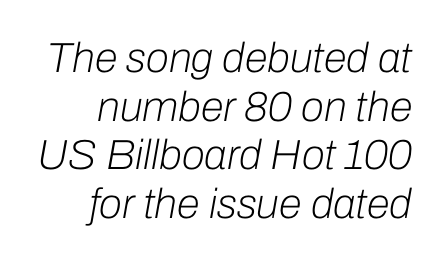
The words here are not underlined. In terms of posture, this sample is oblique. The passage is arranged like a letterhead date or caption credit — flush right. Compared with a typical body face, this is equally light or lighter still.
